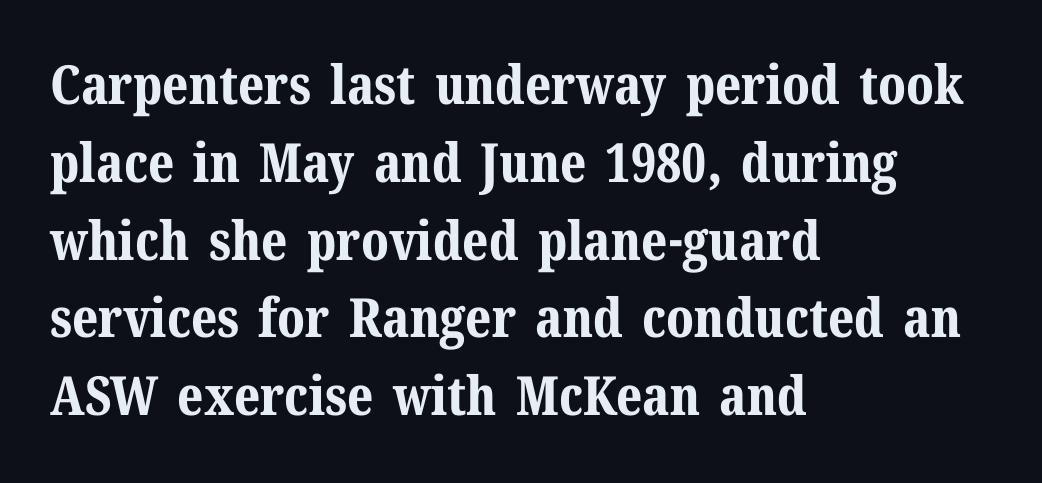
Q: Is the text bold? A: Yes.
Q: Is the text italic (slanted)? A: No, it is upright.
Q: Is the typeface a serif or a sans-serif typeface? A: Serif.
Q: Is the text underlined? A: No.
Q: How is the paragraph aligned? A: Left-aligned.
Q: Is the spacing between letters normal or unusually wide? A: Normal.
Q: Is the spacing between lines tight, normal or loose? A: Normal.
Q: Width (condensed, normal, or wide)? A: Normal.
Q: Stroke contrast? A: Medium.
Q: x-height? A: Medium.
Q: Monospaced? A: No.
